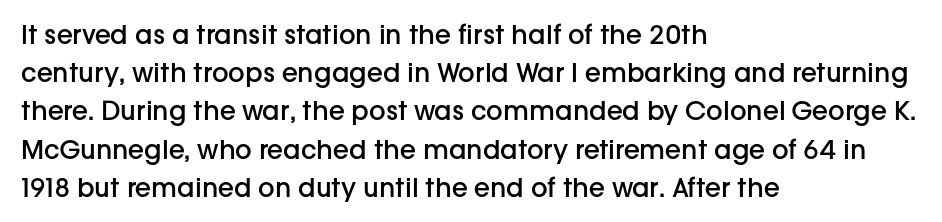
These lines keep a tight, regular rhythm from letter to letter. The rag falls on the right side of this text block. Glance below the letters and you will spot only blank space. Interline gaps are of average width in this sample.
